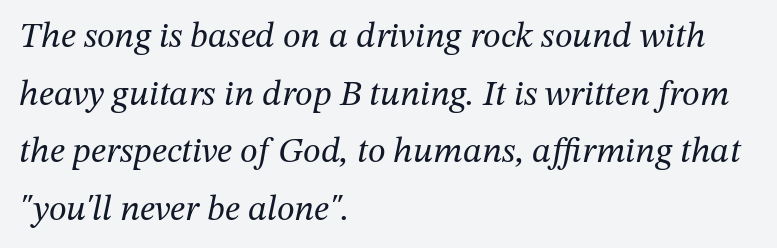
Q: Is the text bold? A: No.
Q: Is the text italic (slanted)? A: Yes, it leans right by about 12 degrees.
Q: Is the typeface a serif or a sans-serif typeface? A: Serif.
Q: Is the text underlined? A: No.
Q: How is the paragraph aligned? A: Left-aligned.
Q: Is the spacing between letters normal or unusually wide? A: Normal.
Q: Is the spacing between lines tight, normal or loose? A: Normal.
Q: Width (condensed, normal, or wide)? A: Normal.
Q: Stroke contrast? A: Medium.
Q: x-height? A: Medium.
Q: Monospaced? A: No.
